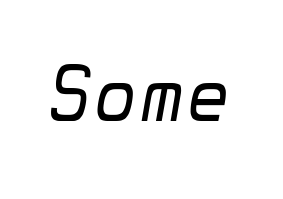
{"italic": "yes", "lean": "right", "slant_degrees": 10, "bold": "no", "weight": "regular", "width": "normal", "stroke_contrast": "low", "x_height": "medium", "underline": "no", "letter_spacing": "normal", "letter_spacing_em": 0.0, "glyph_px": 75}
